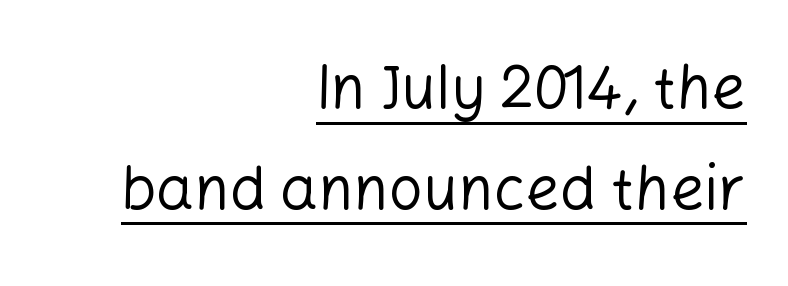
Q: Is the text bold? A: No.
Q: Is the text italic (slanted)? A: No, it is upright.
Q: Is the typeface a serif or a sans-serif typeface? A: Sans-serif.
Q: Is the text underlined? A: Yes.
Q: How is the paragraph aligned? A: Right-aligned.
Q: Is the spacing between letters normal or unusually wide? A: Normal.
Q: Is the spacing between lines tight, normal or loose? A: Normal.
Q: Width (condensed, normal, or wide)? A: Normal.
Q: Stroke contrast? A: Low.
Q: x-height? A: Medium.
Q: Monospaced? A: No.
